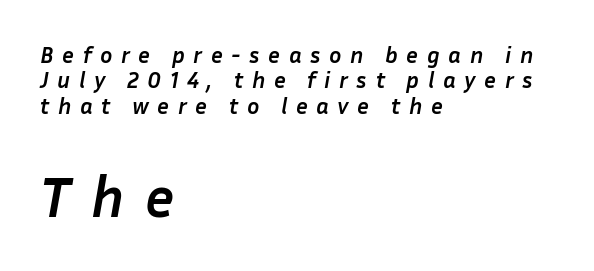
{"italic": "yes", "lean": "right", "slant_degrees": 10, "bold": "yes", "weight": "semibold", "width": "normal", "stroke_contrast": "low", "x_height": "medium", "monospaced": "no", "underline": "no", "align": "left", "line_spacing": "tight", "line_spacing_ratio": 1.1, "letter_spacing": "wide", "letter_spacing_em": 0.37, "larger_block": "second", "size_ratio": 2.48, "glyph_px": 57}
